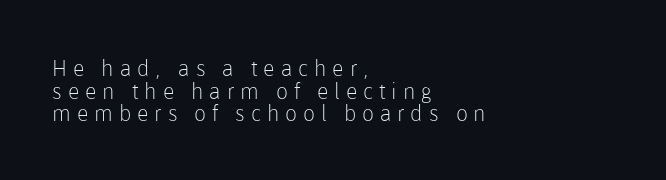
The image shows 22 px text type, upright; set left-aligned, tight line spacing (1.03x), unusually wide letter spacing (+0.27 em), not underlined.
